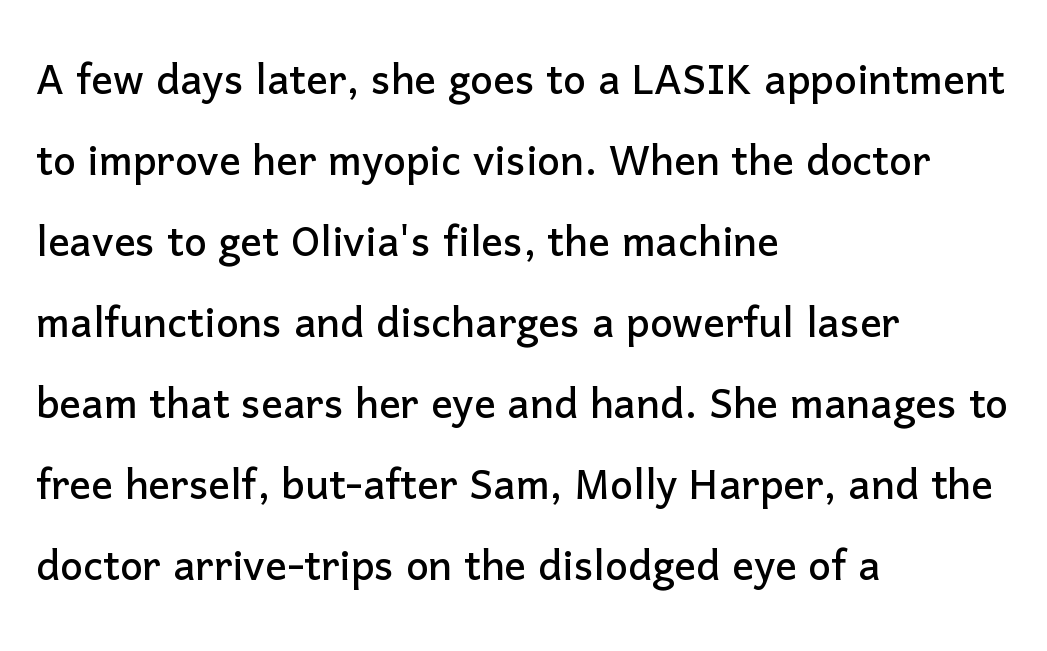
Q: Is the text italic (slanted)? A: No, it is upright.
Q: Is the typeface a serif or a sans-serif typeface? A: Sans-serif.
Q: Is the text underlined? A: No.
Q: How is the paragraph aligned? A: Left-aligned.
Q: Is the spacing between letters normal or unusually wide? A: Normal.
Q: Is the spacing between lines tight, normal or loose? A: Normal.
Q: Width (condensed, normal, or wide)? A: Normal.
Q: Stroke contrast? A: Low.
Q: x-height? A: Medium.
Q: Monospaced? A: No.
